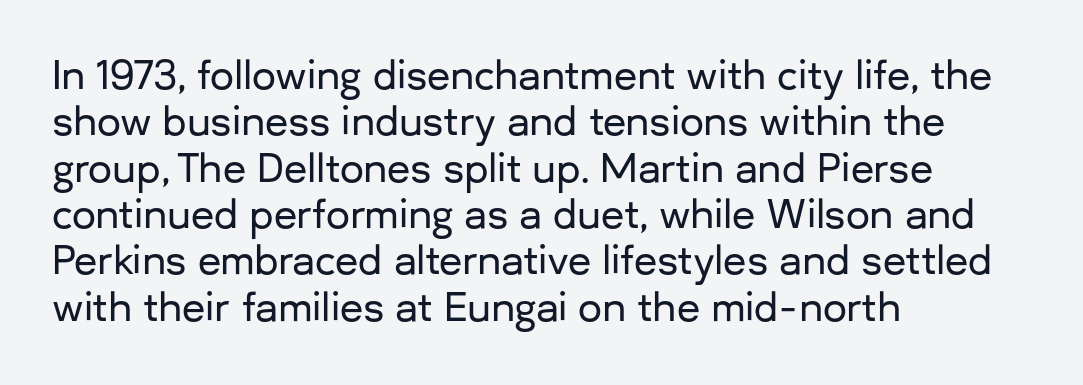
The image shows 38 px sans-serif type, upright; set left-aligned, line spacing 1.22x, normal letter spacing, not underlined; low stroke contrast and a medium x-height.
